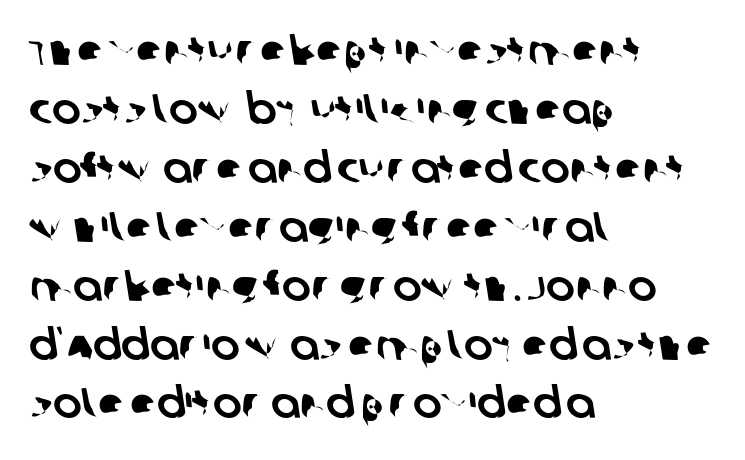
The image shows 43 px sans-serif type; set left-aligned, normal line spacing (1.37x), normal letter spacing, not underlined; low stroke contrast and a large x-height.
